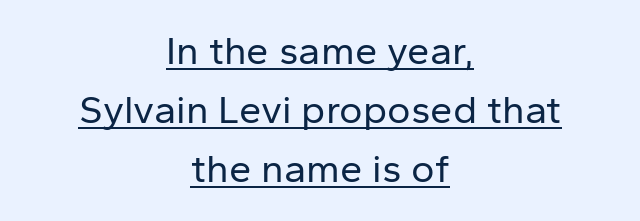
The font's upright variant was chosen for this text. Check where the strokes stop: nothing finishes them off — pure sans. Think of a printed novel: that variable character pitch is what you see here. The rows are spaced the way most documents space them.
